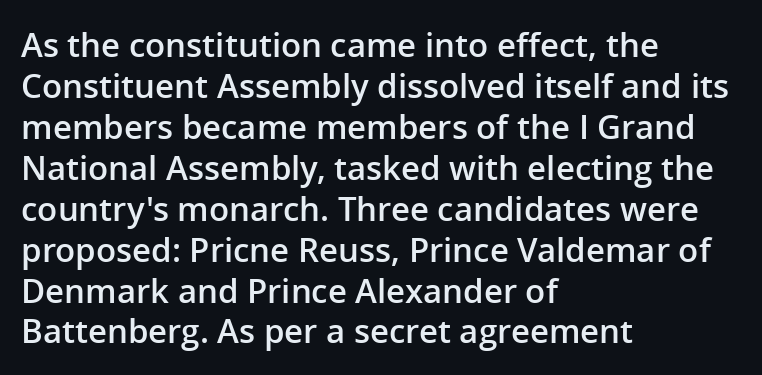
The image shows 33 px semibold sans-serif type, upright; set left-aligned, line spacing 1.24x, normal letter spacing, not underlined; low stroke contrast and a medium x-height.
